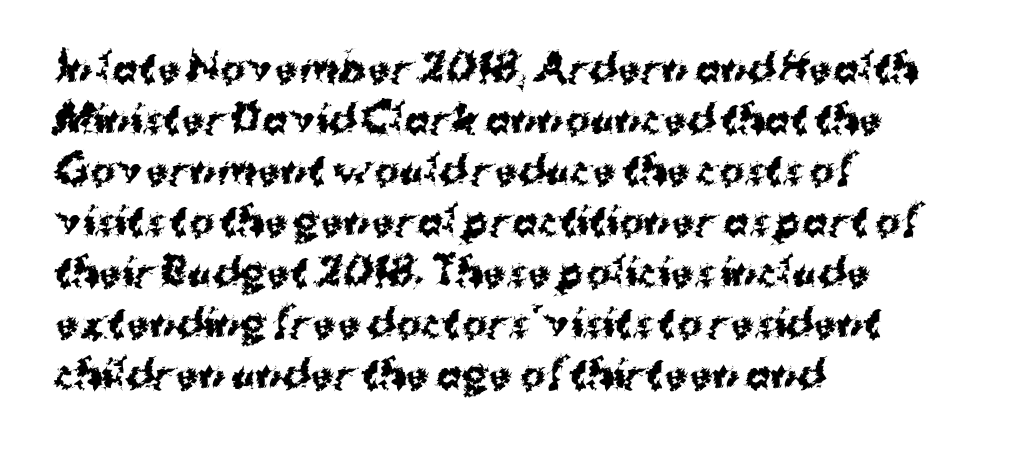
{"serif": "no", "bold": "yes", "weight": "bold", "width": "normal", "stroke_contrast": "medium", "x_height": "medium", "monospaced": "no", "underline": "no", "align": "left", "line_spacing": "normal", "line_spacing_ratio": 1.34, "letter_spacing": "normal", "letter_spacing_em": 0.0, "glyph_px": 38}
